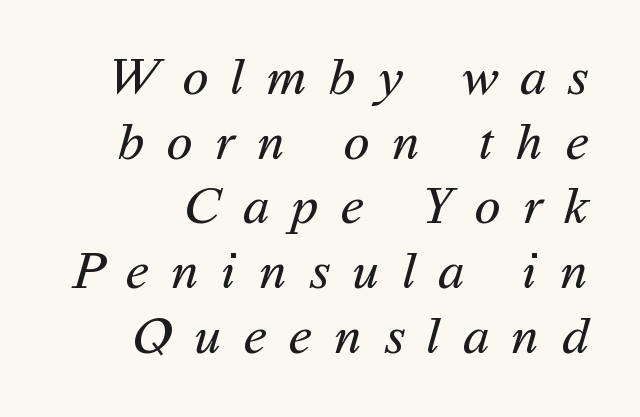
{"serif": "no", "bold": "no", "weight": "regular", "width": "normal", "stroke_contrast": "medium", "x_height": "medium", "monospaced": "no", "underline": "no", "line_spacing_ratio": 1.22, "letter_spacing": "wide", "letter_spacing_em": 0.43, "glyph_px": 53}
